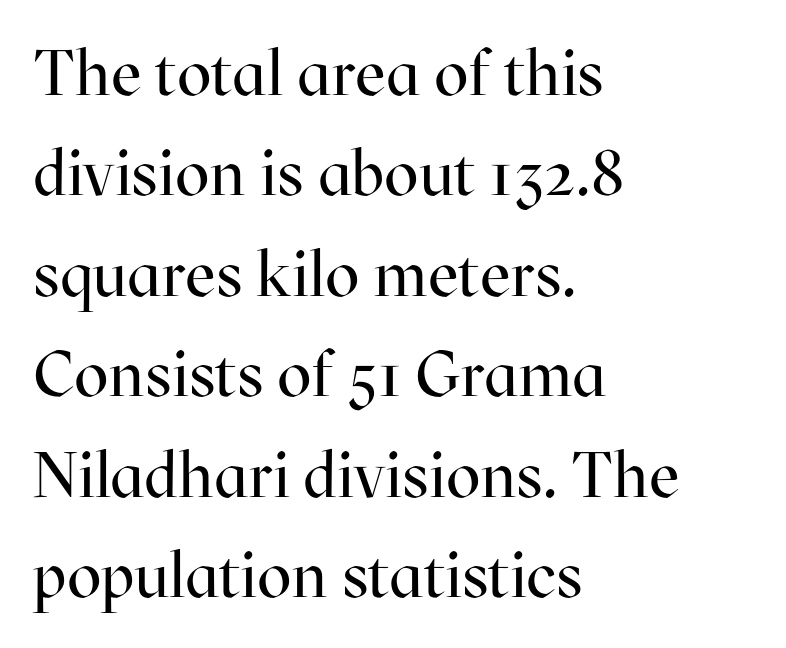
{"serif": "yes", "italic": "no", "bold": "no", "weight": "regular", "width": "normal", "stroke_contrast": "high", "x_height": "medium", "monospaced": "no", "underline": "no", "align": "left", "line_spacing": "normal", "line_spacing_ratio": 1.57, "letter_spacing": "normal", "letter_spacing_em": 0.0, "glyph_px": 64}
